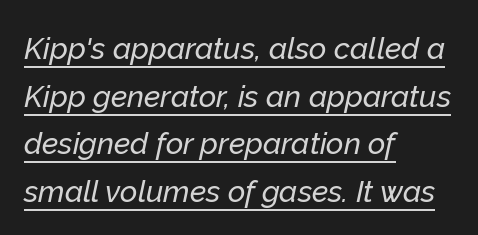
Honestly, the row spacing looks completely unremarkable. The lines in this sample share a left origin and differ only in where they stop. Italic: yes, the glyphs are oblique. The horizontal fit of the characters is conventional and even. A typesetter would call this proportional, since set widths differ per character.
